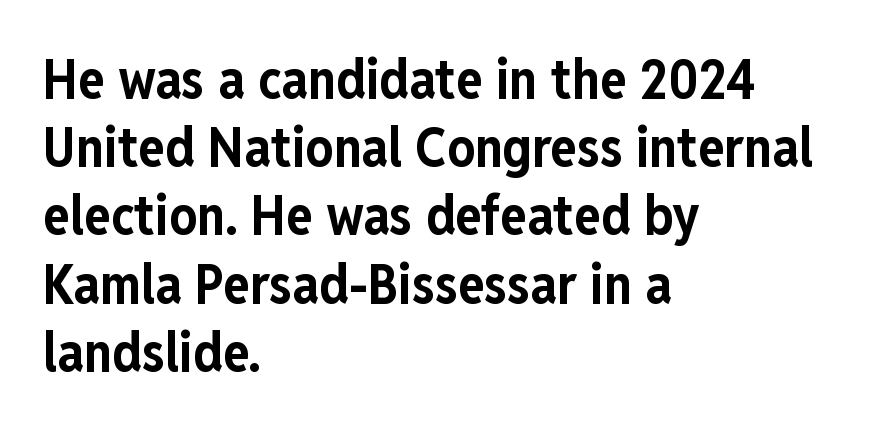
The image shows 55 px bold, condensed sans-serif type, upright; set left-aligned, line spacing 1.24x, normal letter spacing, not underlined; low stroke contrast and a medium x-height.
